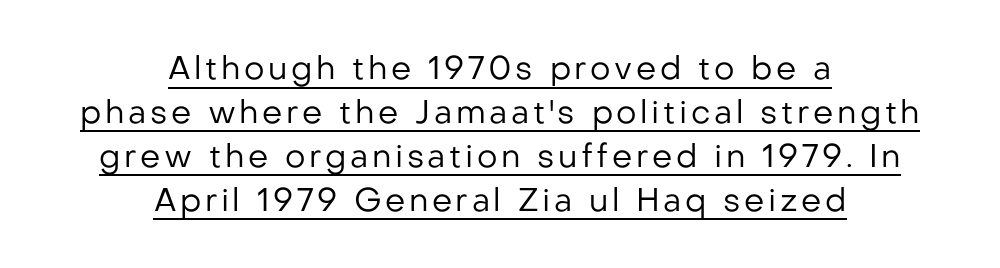
{"serif": "no", "italic": "no", "bold": "no", "weight": "regular", "width": "normal", "stroke_contrast": "low", "x_height": "medium", "monospaced": "no", "underline": "yes", "align": "center", "line_spacing": "normal", "line_spacing_ratio": 1.37, "glyph_px": 32}
